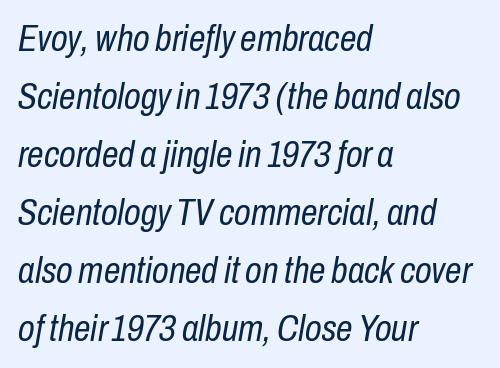
Q: Is the text bold? A: No.
Q: Is the text italic (slanted)? A: Yes, it leans right by about 10 degrees.
Q: Is the text underlined? A: No.
Q: How is the paragraph aligned? A: Left-aligned.
Q: Is the spacing between letters normal or unusually wide? A: Normal.
Q: Is the spacing between lines tight, normal or loose? A: Normal.
Q: Width (condensed, normal, or wide)? A: Condensed.
Q: Stroke contrast? A: Low.
Q: x-height? A: Medium.
Q: Monospaced? A: No.
